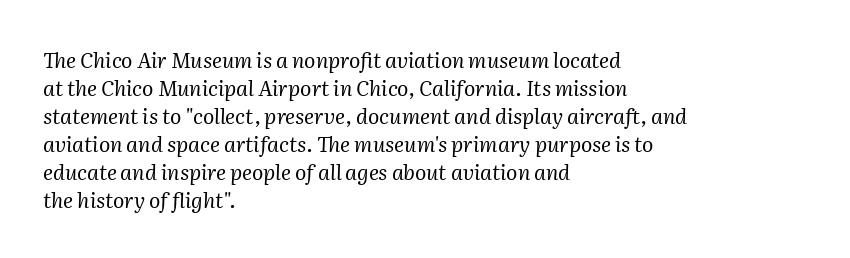
Is the type heavy? It reads as light-to-regular instead. Yep, that's italic — everything's leaning. Honestly, there is no underline to notice here at all. Tracking here is standard; glyphs follow each other at the usual distance. The lines are quadded left. Evenly set lines give the paragraph a standard silhouette.
